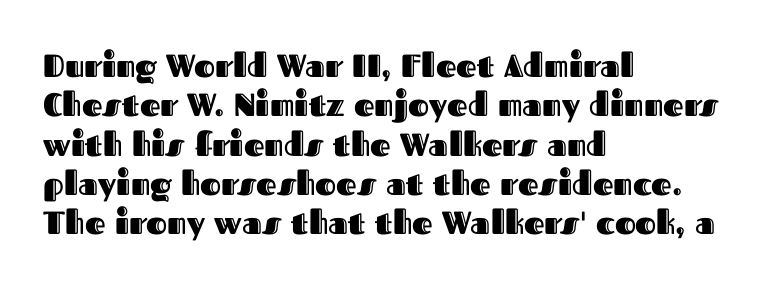
The image shows 32 px text type, upright; set left-aligned, line spacing 1.23x, normal letter spacing, not underlined; a medium x-height.
